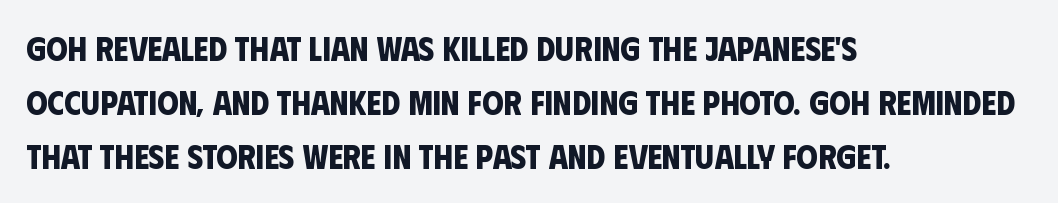
Do the characters align in a grid? No, the font is proportional. Compared with typical body copy, the letter spacing here is the same. The string is rendered with underlining switched off. What kind of face is this? One without serifs — a sans. The characters look thick and weighty, a clear bold. Casual observation: everything's shoved over to the left.
